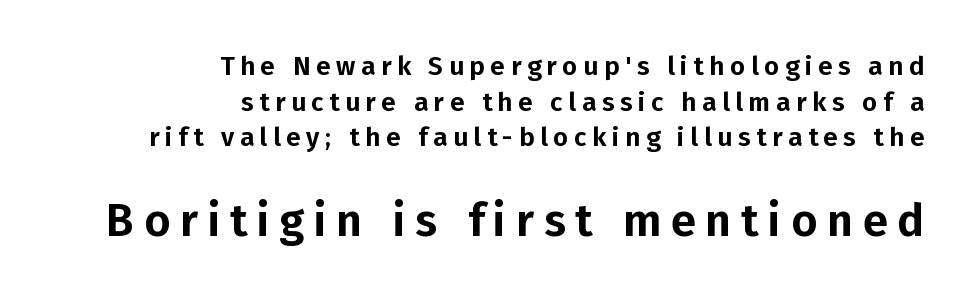
A student would call this right alignment; a typographer would say flush right, rag left. A typesetter would call this heavily tracked-out type. Each row of text sits above clean, open space. Which chunk is bigger? The second one — the bottom block dwarfs the top. Normally led — the rows are evenly, conventionally spaced.
